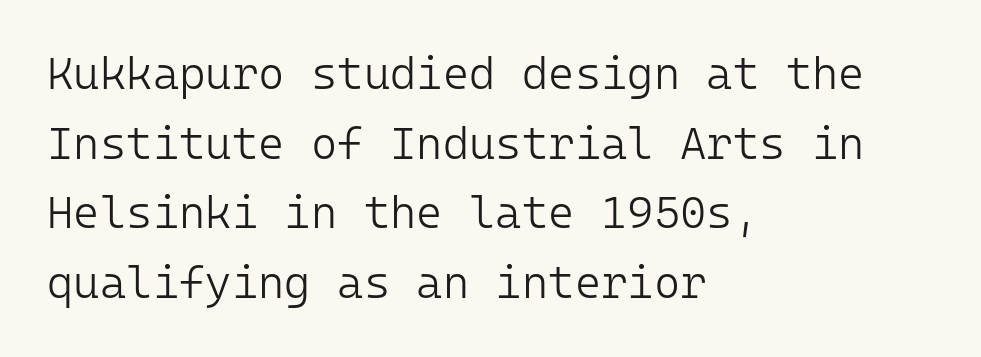
Q: Is the text bold? A: No.
Q: Is the text italic (slanted)? A: No, it is upright.
Q: Is the typeface a serif or a sans-serif typeface? A: Sans-serif.
Q: Is the text underlined? A: No.
Q: How is the paragraph aligned? A: Left-aligned.
Q: Is the spacing between letters normal or unusually wide? A: Normal.
Q: Is the spacing between lines tight, normal or loose? A: Normal.
Q: Width (condensed, normal, or wide)? A: Normal.
Q: Stroke contrast? A: Low.
Q: x-height? A: Medium.
Q: Monospaced? A: Yes.
